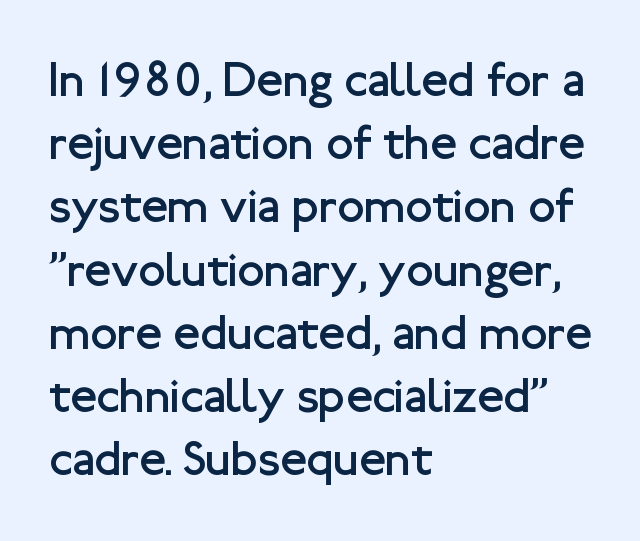
The image shows 49 px regular-weight sans-serif type, upright; set left-aligned, normal line spacing (1.29x), normal letter spacing, not underlined; low stroke contrast and a medium x-height.
